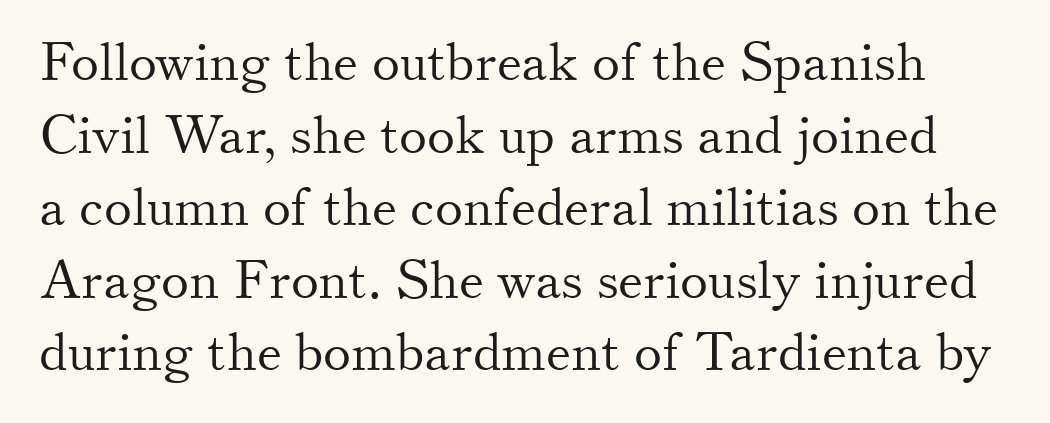
{"serif": "yes", "italic": "no", "bold": "no", "weight": "light", "width": "normal", "stroke_contrast": "medium", "x_height": "small", "monospaced": "no", "underline": "no", "line_spacing": "normal", "line_spacing_ratio": 1.37, "letter_spacing": "normal", "letter_spacing_em": 0.0, "glyph_px": 53}
